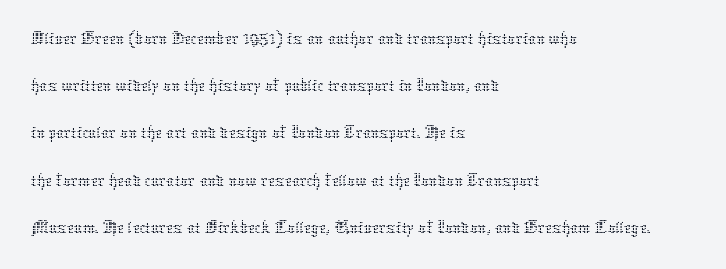
The image shows 39 px thin type, upright; set left-aligned, line spacing 1.21x, normal letter spacing, not underlined; low stroke contrast and a medium x-height.
